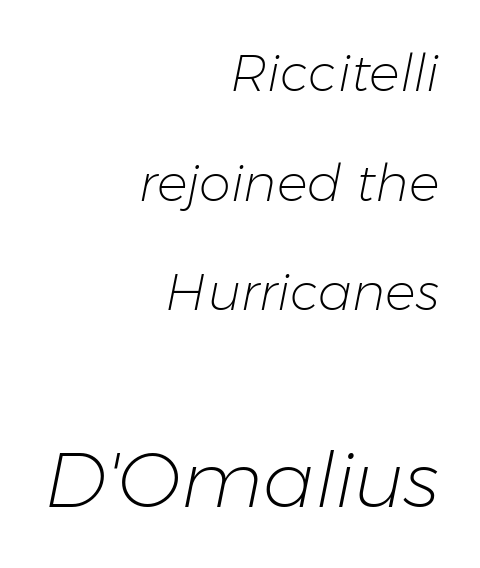
Top chunk: small. Bottom chunk: large. Emphasis-style slanted type is in use. Unmarked baselines from the first word to the last. Each letter keeps its own natural width here, so spacing adapts to shape.
